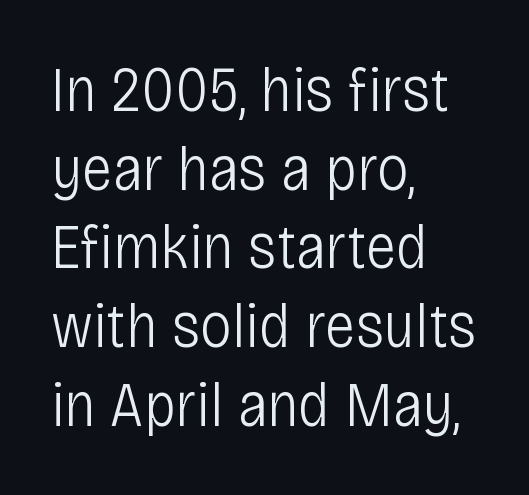
Just letters on the line, the space beneath them empty. These lines were composed using upright roman letters. These lines are set flush left with a ragged right edge. The characters display no serif detailing; their extremities are plain. The letters advance in unequal steps, a hallmark of proportional type.
